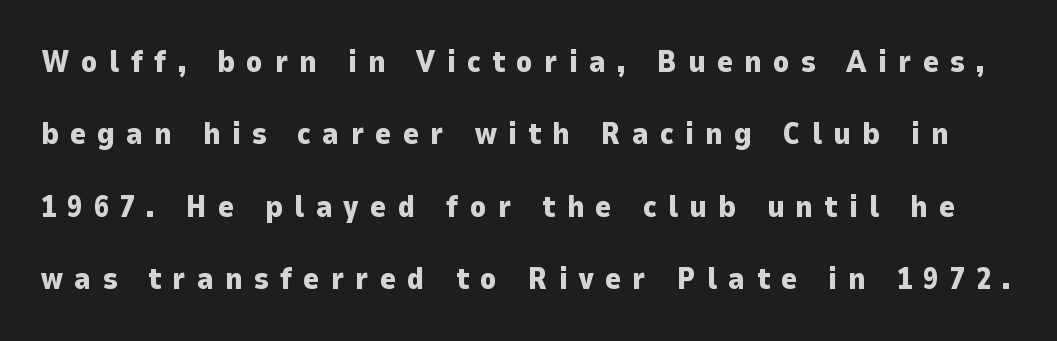
Q: Is the text bold? A: Yes.
Q: Is the text italic (slanted)? A: No, it is upright.
Q: Is the typeface a serif or a sans-serif typeface? A: Sans-serif.
Q: Is the text underlined? A: No.
Q: Is the spacing between letters normal or unusually wide? A: Unusually wide.
Q: Is the spacing between lines tight, normal or loose? A: Loose.
Q: Width (condensed, normal, or wide)? A: Normal.
Q: Stroke contrast? A: Low.
Q: x-height? A: Medium.
Q: Monospaced? A: No.
